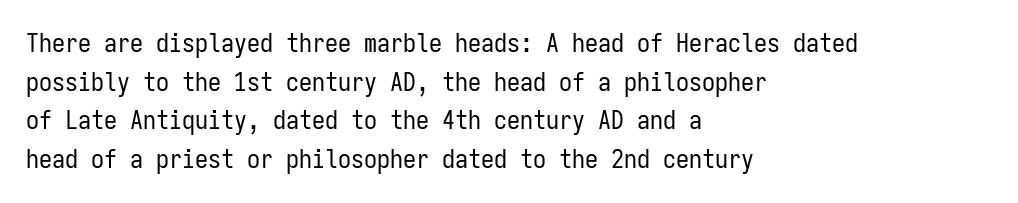
Q: Is the text bold? A: No.
Q: Is the text italic (slanted)? A: No, it is upright.
Q: Is the text underlined? A: No.
Q: How is the paragraph aligned? A: Left-aligned.
Q: Is the spacing between letters normal or unusually wide? A: Normal.
Q: Is the spacing between lines tight, normal or loose? A: Normal.
